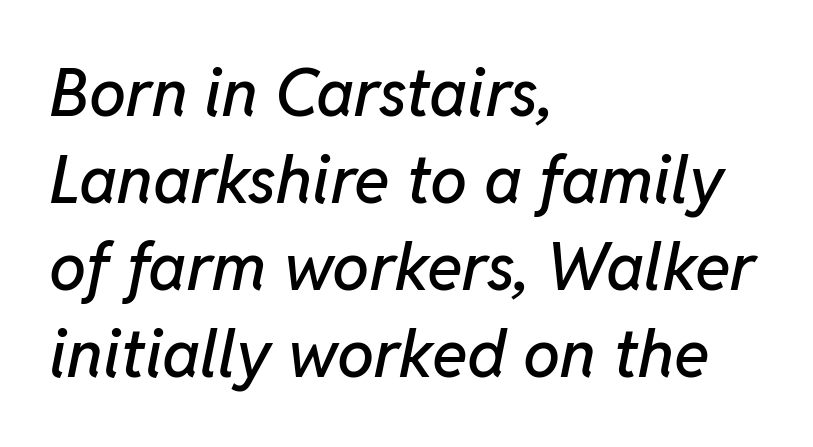
The image shows 66 px text type, italic (leaning right); set left-aligned, normal line spacing (1.32x), normal letter spacing, not underlined; low stroke contrast and a medium x-height.
